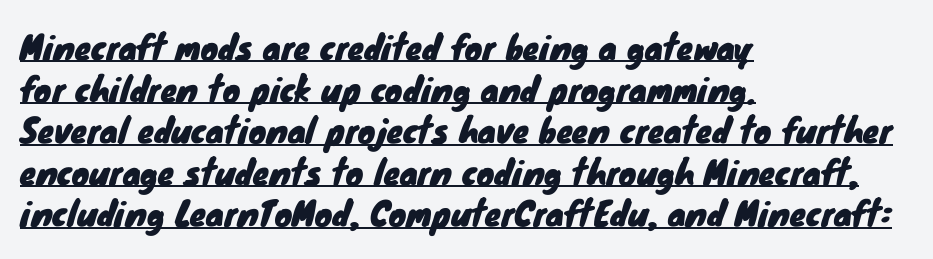
The image shows 33 px sans-serif type; set left-aligned, normal line spacing (1.26x), normal letter spacing, underlined; low stroke contrast and a small x-height.
